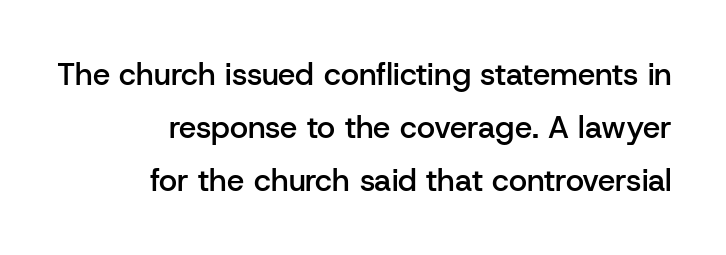
Here the designer chose a conventional face with non-uniform glyph widths. Horizontal alignment here is rightward, an uncommon choice for prose. The face used here is a sans, in the tradition of grotesques and geometrics. These lines carry some extra weight — a demibold, not a full bold. The face used here is rendered with its standard letterfit.
